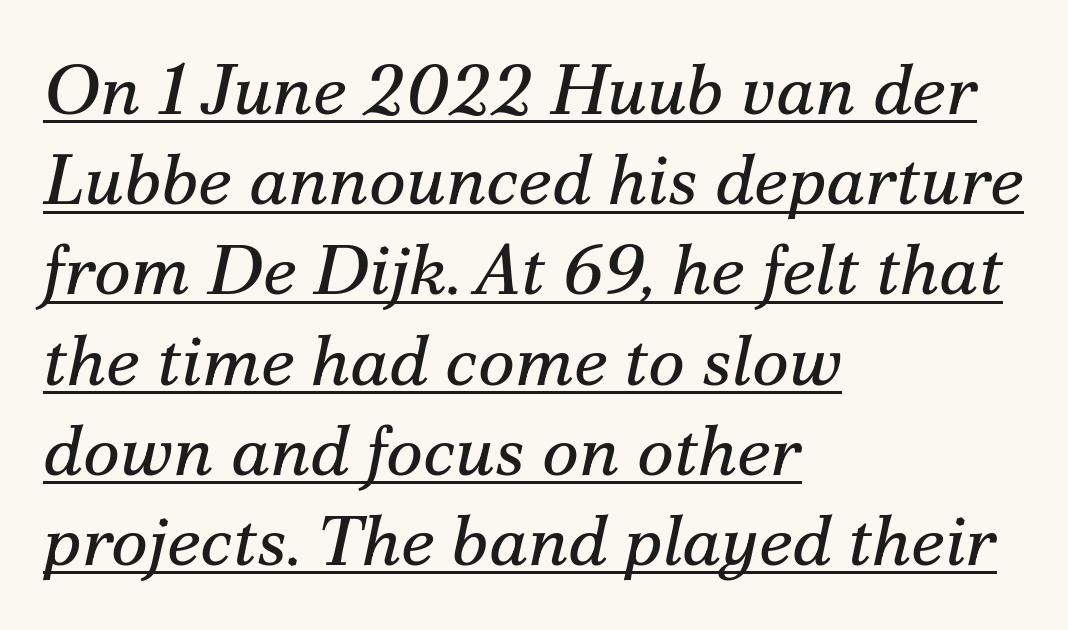
Compared with typical body copy, the letter spacing here is the same. Examine the stroke ends and you'll spot serifs. Here the designer chose a conventional face with non-uniform glyph widths. An italicized treatment has been applied to the whole sample.
